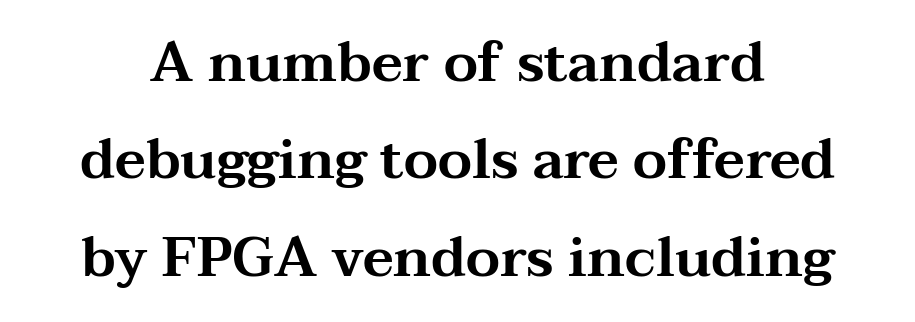
What stands out about the letter spacing? Nothing — it is the standard amount. Here the designer chose a conventional face with non-uniform glyph widths. Style check: upright. What kind of face is this? One with serifs.
